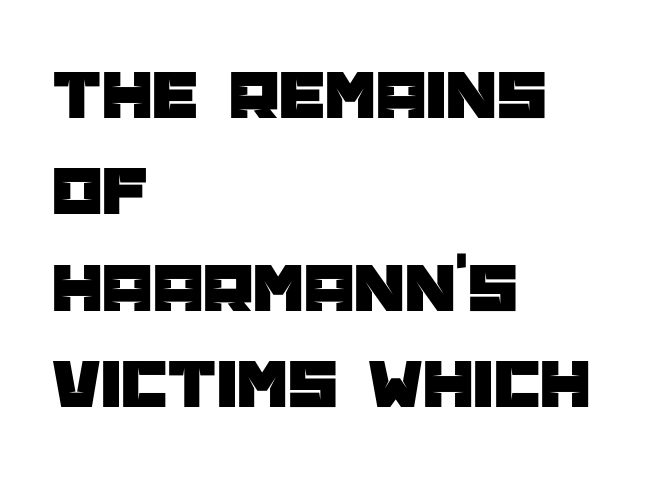
{"serif": "no", "italic": "no", "width": "normal", "stroke_contrast": "low", "x_height": "large", "monospaced": "no", "underline": "no", "align": "left", "line_spacing": "normal", "line_spacing_ratio": 1.34, "letter_spacing": "normal", "letter_spacing_em": 0.0, "glyph_px": 72}
